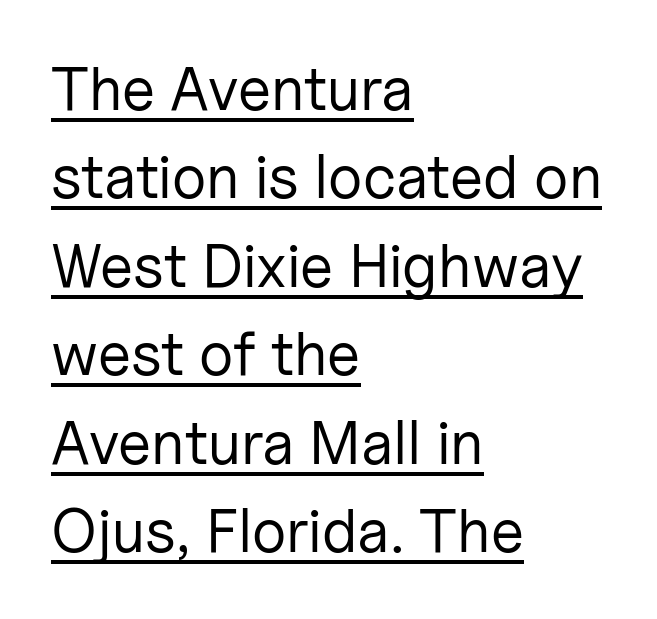
{"serif": "no", "italic": "no", "bold": "no", "weight": "regular", "width": "normal", "stroke_contrast": "low", "x_height": "medium", "monospaced": "no", "underline": "yes", "align": "left", "line_spacing": "normal", "line_spacing_ratio": 1.45, "letter_spacing": "normal", "letter_spacing_em": 0.0, "glyph_px": 61}
